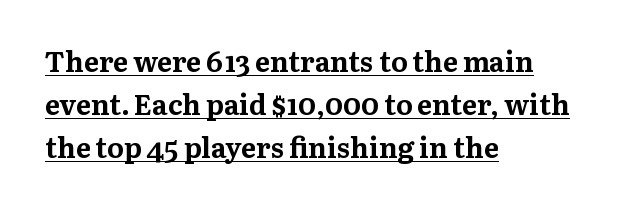
{"serif": "yes", "italic": "no", "bold": "yes", "weight": "bold", "width": "normal", "stroke_contrast": "medium", "x_height": "medium", "monospaced": "no", "underline": "yes", "align": "left", "line_spacing": "normal", "line_spacing_ratio": 1.54, "letter_spacing": "normal", "letter_spacing_em": 0.0, "glyph_px": 28}
